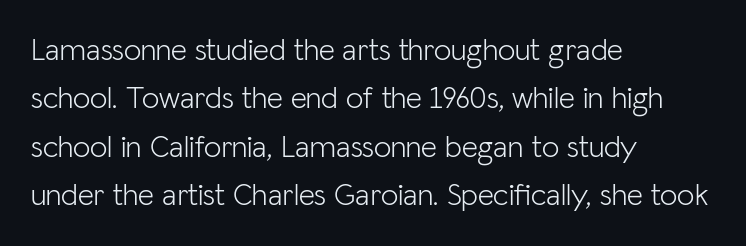
Does the lettering tilt? It doesn't — this is upright. Underlining? Definitely not there. There is no visible air inserted between adjacent glyphs. The lines sit at an ordinary, default distance from one another. Typeset ragged right — the left edge is the straight one. Do the characters align in a grid? No, the font is proportional.
